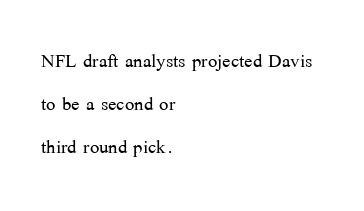
Q: Is the text bold? A: No.
Q: Is the text italic (slanted)? A: No, it is upright.
Q: Is the text underlined? A: No.
Q: How is the paragraph aligned? A: Left-aligned.
Q: Is the spacing between letters normal or unusually wide? A: Normal.
